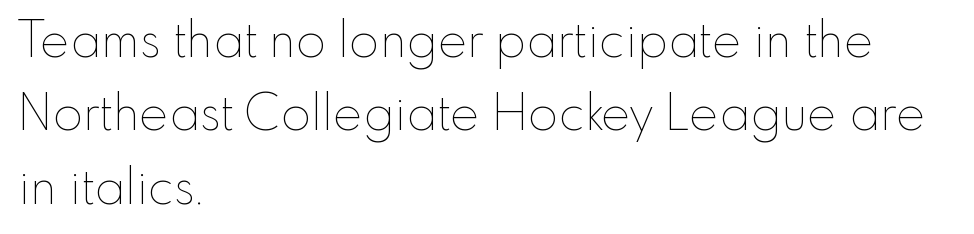
{"italic": "no", "bold": "no", "weight": "thin", "width": "normal", "stroke_contrast": "low", "x_height": "small", "monospaced": "no", "underline": "no", "align": "left", "line_spacing": "normal", "line_spacing_ratio": 1.5, "letter_spacing": "normal", "letter_spacing_em": 0.0, "glyph_px": 49}
